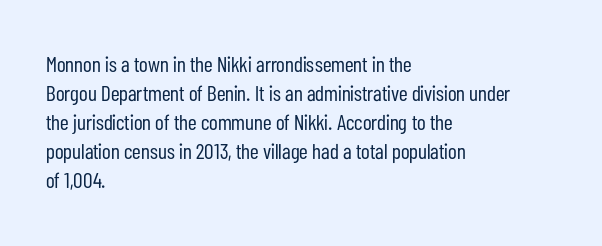
Tall strokes in this sample are plumb rather than angled. The passage shown has conventional tracking throughout. Every row of glyphs begins at an identical x-position on the left. A normal amount of white space separates one row of letters from the next. Type without underlining.
